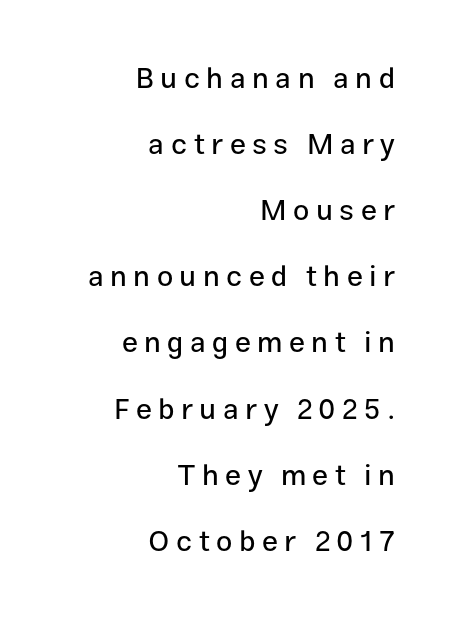
{"serif": "no", "italic": "no", "width": "normal", "stroke_contrast": "low", "x_height": "medium", "monospaced": "no", "underline": "no", "align": "right", "line_spacing": "loose", "line_spacing_ratio": 2.28, "letter_spacing": "wide", "letter_spacing_em": 0.22, "glyph_px": 29}
